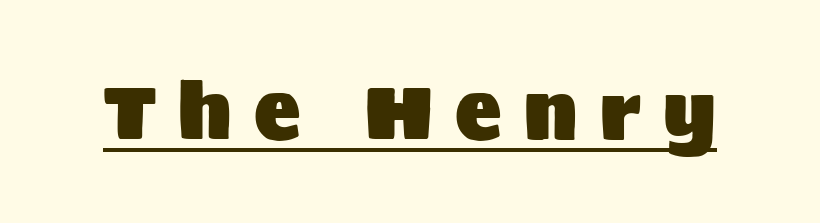
{"serif": "no", "italic": "no", "width": "normal", "stroke_contrast": "medium", "x_height": "large", "monospaced": "no", "underline": "yes", "letter_spacing": "wide", "letter_spacing_em": 0.29, "glyph_px": 77}
